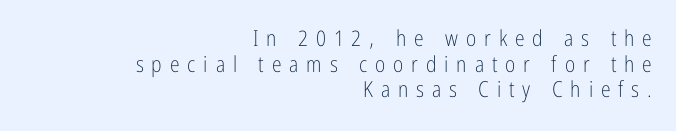
Q: Is the text bold? A: No.
Q: Is the text italic (slanted)? A: No, it is upright.
Q: Is the text underlined? A: No.
Q: How is the paragraph aligned? A: Right-aligned.
Q: Is the spacing between letters normal or unusually wide? A: Unusually wide.
